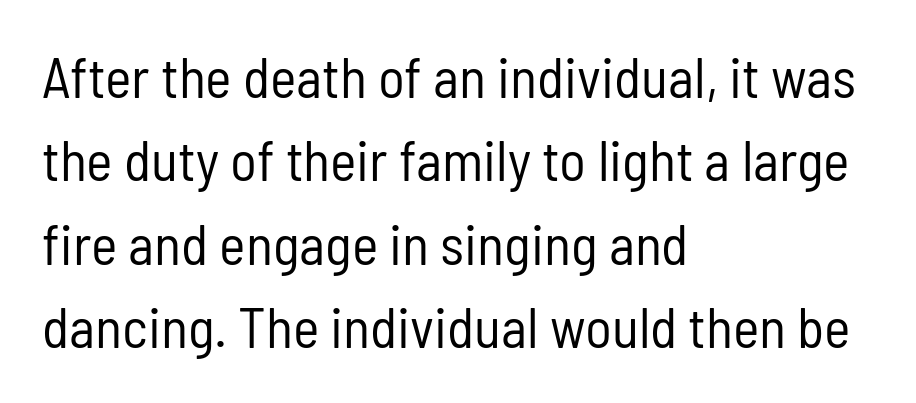
{"serif": "no", "italic": "no", "bold": "no", "weight": "regular", "width": "condensed", "stroke_contrast": "low", "x_height": "medium", "monospaced": "no", "underline": "no", "align": "left", "line_spacing": "normal", "line_spacing_ratio": 1.49, "letter_spacing": "normal", "letter_spacing_em": 0.0, "glyph_px": 56}
